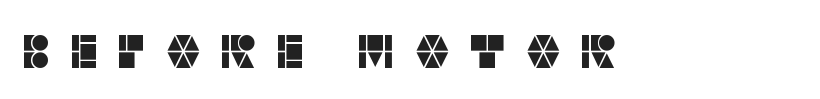
Do the characters align in a grid? No, the font is proportional. Are there feet on the stems? There aren't — it's a sans. The space beneath each line is pristine and unruled. Here the glyphs are tracked loosely, breaking word shapes into spaced letters. Does the lettering tilt? It doesn't — this is upright.
